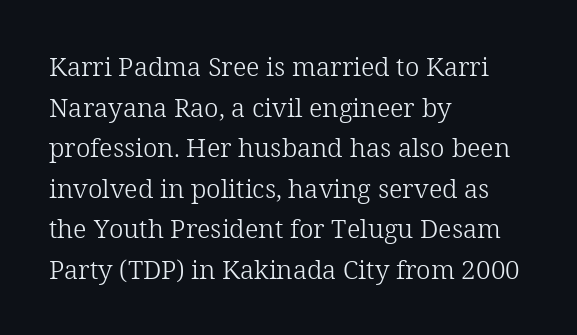
Q: Is the text bold? A: No.
Q: Is the text italic (slanted)? A: No, it is upright.
Q: Is the text underlined? A: No.
Q: How is the paragraph aligned? A: Left-aligned.
Q: Is the spacing between letters normal or unusually wide? A: Normal.
Q: Is the spacing between lines tight, normal or loose? A: Normal.
